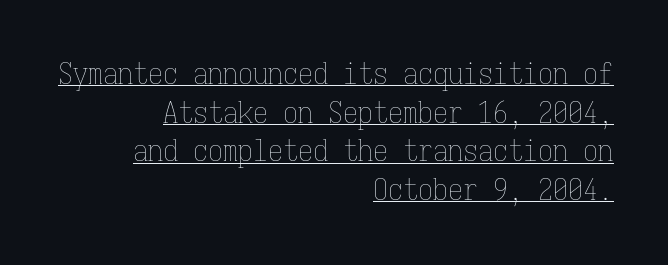
The image shows 30 px thin, condensed type, upright, monospaced; set right-aligned, normal line spacing (1.29x), normal letter spacing, underlined; low stroke contrast and a medium x-height.
